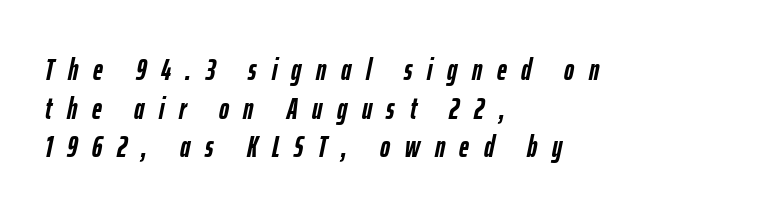
The image shows 30 px semibold, condensed type, italic (leaning right); set left-aligned, normal line spacing (1.29x), unusually wide letter spacing (+0.49 em), not underlined; low stroke contrast and a medium x-height.
